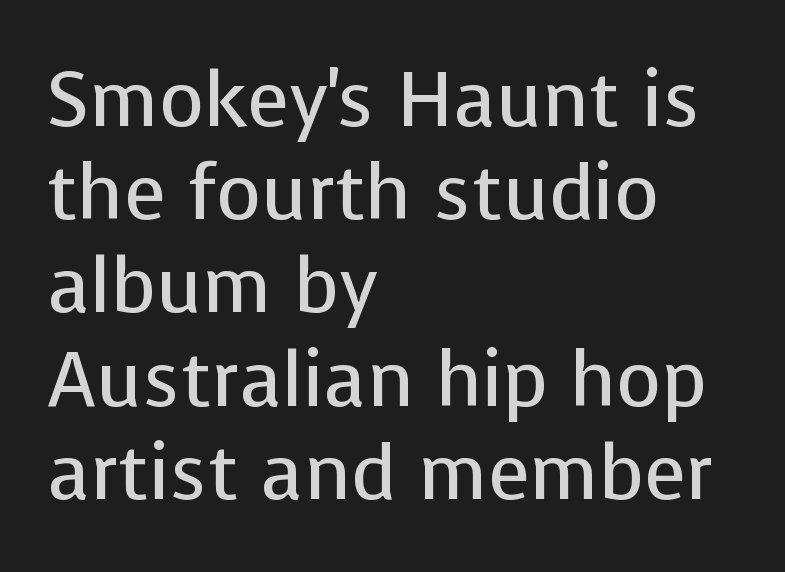
The image shows 77 px regular-weight sans-serif type, upright; set left-aligned, line spacing 1.21x, normal letter spacing, not underlined; low stroke contrast and a medium x-height.
